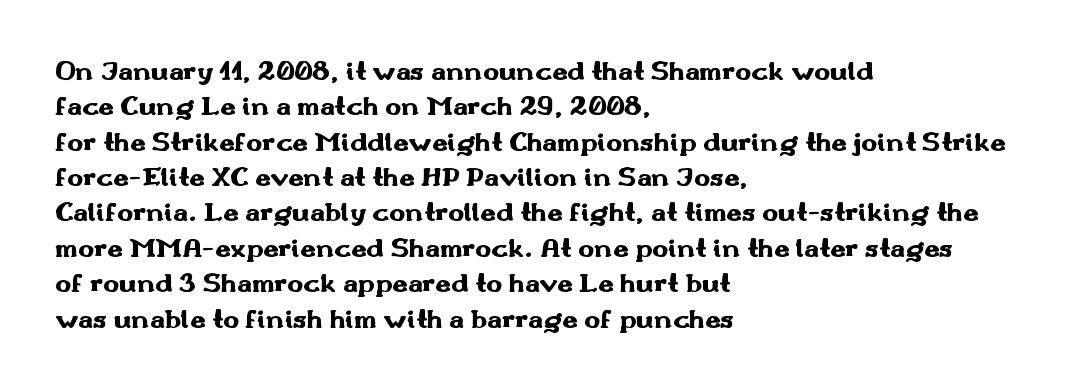
A clean baseline with only descenders dipping below it. These lines stack with their left ends in a neat column. Regular leading. Pretty heavy lettering here — definitely bold. Does extra space separate the letters? No, they use regular spacing.
